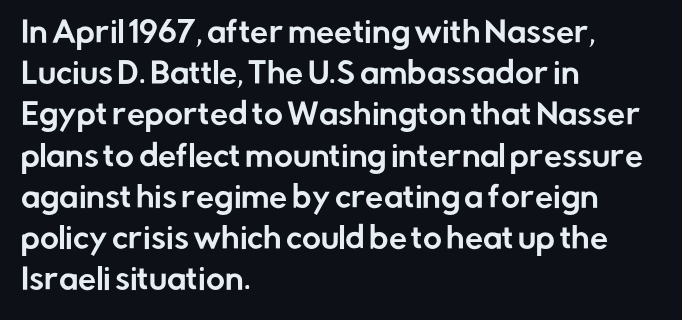
The image shows 29 px sans-serif type, upright; set left-aligned, normal line spacing (1.42x), normal letter spacing, not underlined; low stroke contrast and a medium x-height.
